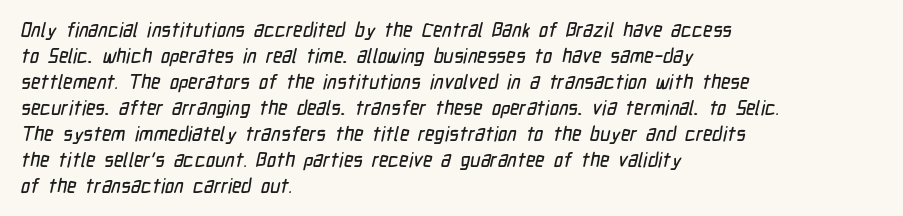
The image shows 20 px text type; set left-aligned, normal line spacing (1.3x), normal letter spacing, not underlined.
